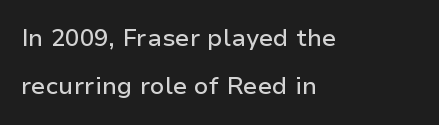
Q: Is the text italic (slanted)? A: No, it is upright.
Q: Is the text underlined? A: No.
Q: How is the paragraph aligned? A: Left-aligned.
Q: Is the spacing between letters normal or unusually wide? A: Normal.
Q: Is the spacing between lines tight, normal or loose? A: Loose.
